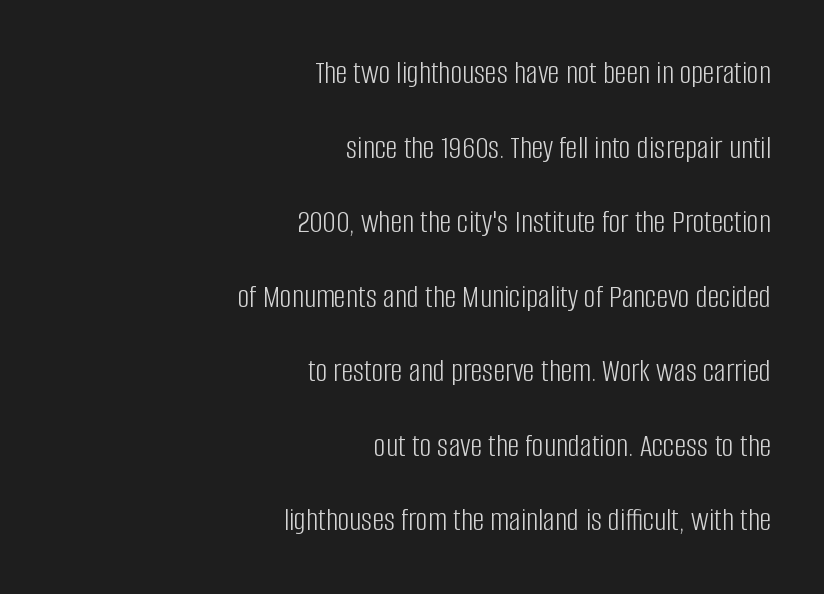
The image shows 33 px light, condensed sans-serif type, upright; set right-aligned, loose line spacing (2.26x), normal letter spacing, not underlined; low stroke contrast and a large x-height.
